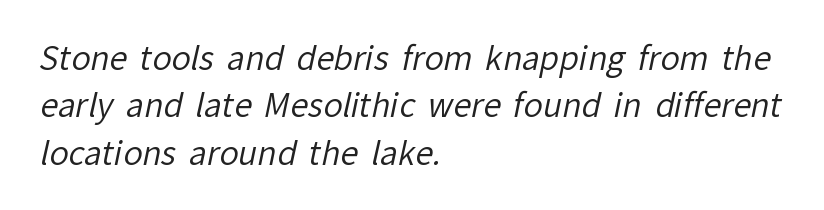
Q: Is the text bold? A: No.
Q: Is the typeface a serif or a sans-serif typeface? A: Sans-serif.
Q: Is the text underlined? A: No.
Q: How is the paragraph aligned? A: Left-aligned.
Q: Is the spacing between letters normal or unusually wide? A: Normal.
Q: Is the spacing between lines tight, normal or loose? A: Normal.
Q: Width (condensed, normal, or wide)? A: Normal.
Q: Stroke contrast? A: Low.
Q: x-height? A: Medium.
Q: Monospaced? A: No.
